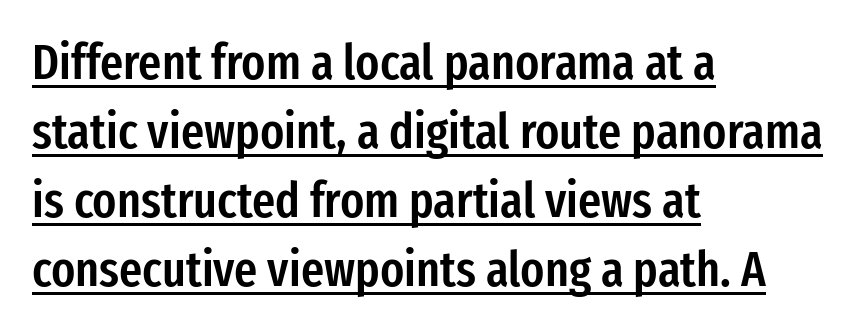
The image shows 50 px semibold, condensed sans-serif type, upright; set left-aligned, normal line spacing (1.38x), normal letter spacing, underlined; low stroke contrast and a medium x-height.
